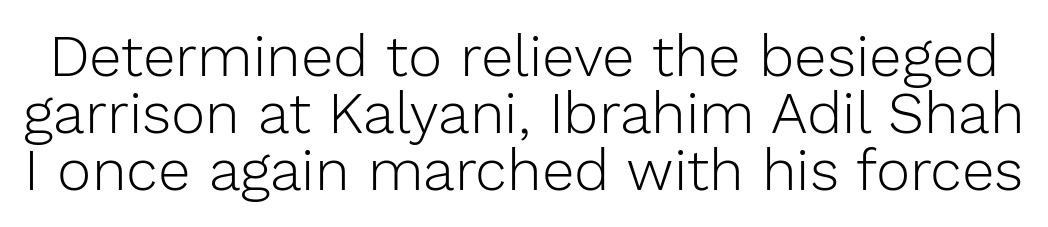
{"serif": "no", "italic": "no", "bold": "no", "weight": "light", "width": "normal", "stroke_contrast": "low", "x_height": "medium", "monospaced": "no", "underline": "no", "line_spacing": "tight", "line_spacing_ratio": 0.98, "letter_spacing": "normal", "letter_spacing_em": 0.0, "glyph_px": 58}
